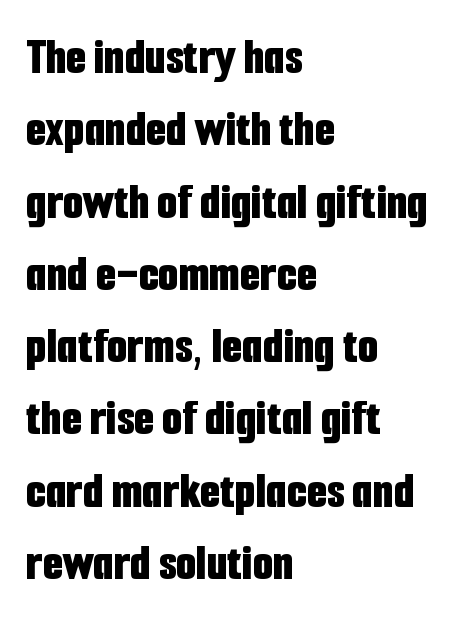
{"serif": "no", "italic": "no", "bold": "yes", "weight": "bold", "width": "condensed", "stroke_contrast": "low", "x_height": "medium", "monospaced": "no", "underline": "no", "align": "left", "line_spacing": "normal", "line_spacing_ratio": 1.39, "letter_spacing": "normal", "letter_spacing_em": 0.0, "glyph_px": 52}
